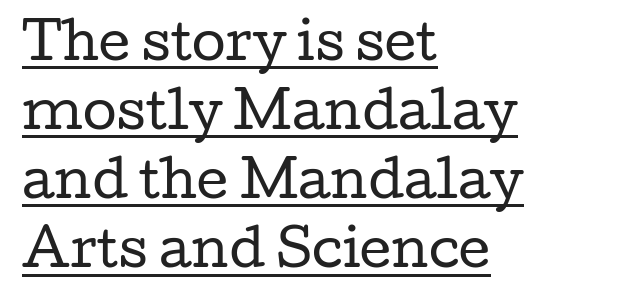
Leading matches the norm, producing a regular column. The ragged edge is on the right, which tells us the setting is flush left. Spacing verdict: proportional, widths tailored to each character. The typesetter has applied underlining to the passage shown. The weight tops out at a normal text grade.
